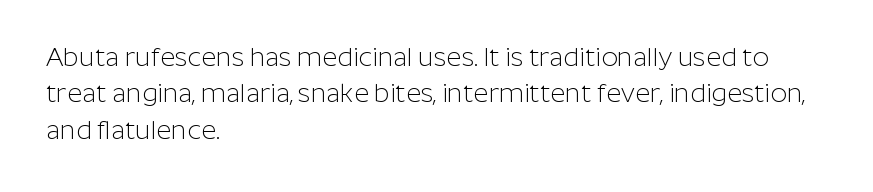
Q: Is the text bold? A: No.
Q: Is the text italic (slanted)? A: No, it is upright.
Q: Is the text underlined? A: No.
Q: How is the paragraph aligned? A: Left-aligned.
Q: Is the spacing between letters normal or unusually wide? A: Normal.
Q: Is the spacing between lines tight, normal or loose? A: Normal.
